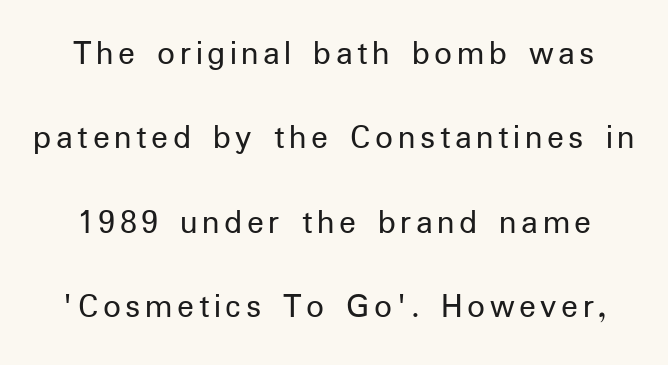
The image shows 35 px regular-weight sans-serif type, upright; set loose line spacing (2.41x), not underlined; low stroke contrast and a medium x-height.
